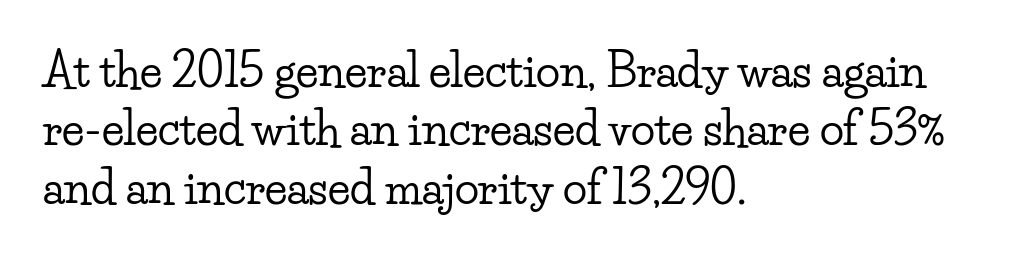
{"serif": "yes", "italic": "no", "width": "wide", "stroke_contrast": "low", "x_height": "small", "monospaced": "no", "underline": "no", "align": "left", "line_spacing": "normal", "line_spacing_ratio": 1.3, "letter_spacing": "normal", "letter_spacing_em": 0.0, "glyph_px": 45}
